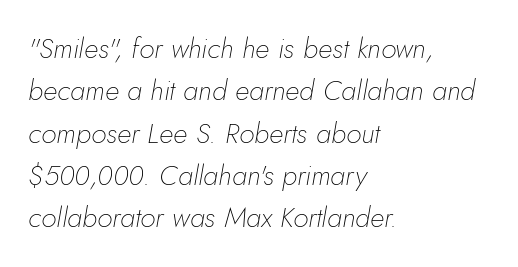
The image shows 28 px thin type, italic (leaning right); set left-aligned, normal line spacing (1.51x), normal letter spacing, not underlined; low stroke contrast and a small x-height.
